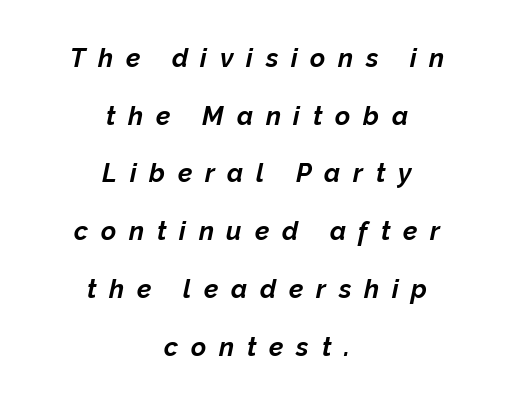
The rendering inserts visible extra space after every character. The lines are quadded center. One glance says open: line gaps are wider than usual. Style check: oblique. Summary of weight: heavy, a full bold. Plain, unruled lines of type.
